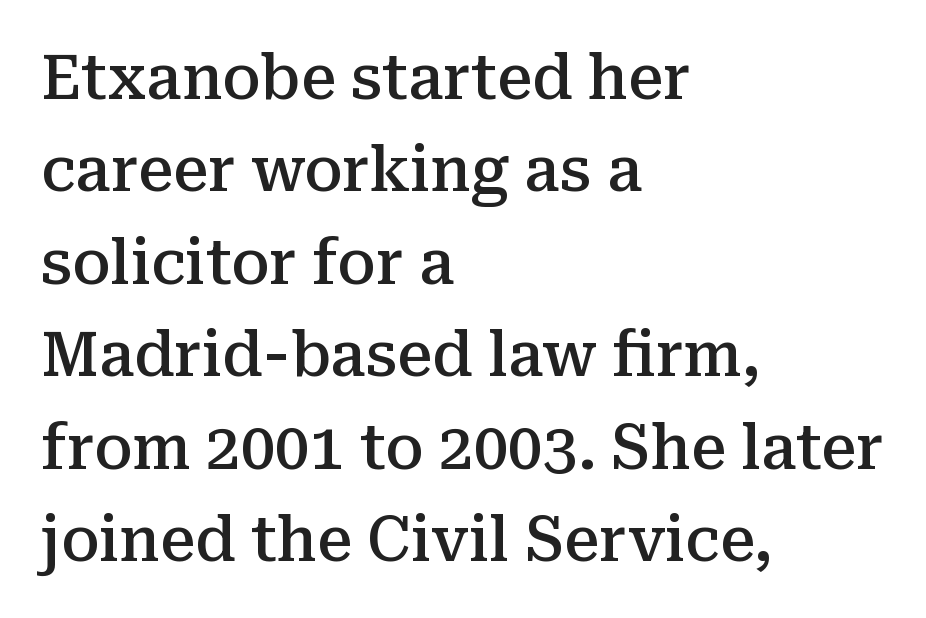
{"serif": "yes", "italic": "no", "bold": "semi", "weight": "semibold", "width": "normal", "stroke_contrast": "medium", "x_height": "medium", "monospaced": "no", "underline": "no", "align": "left", "line_spacing": "normal", "line_spacing_ratio": 1.49, "letter_spacing": "normal", "letter_spacing_em": 0.0, "glyph_px": 62}
